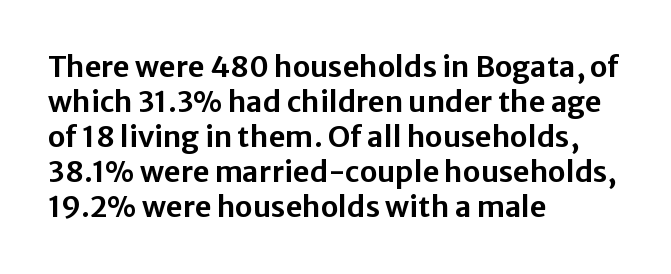
The image shows 29 px sans-serif type, upright; set left-aligned, line spacing 1.21x, normal letter spacing, not underlined; low stroke contrast and a medium x-height.
